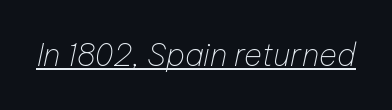
Q: Is the text bold? A: No.
Q: Is the text italic (slanted)? A: Yes, it leans right by about 12 degrees.
Q: Is the text underlined? A: Yes.
Q: Is the spacing between letters normal or unusually wide? A: Normal.
Q: Width (condensed, normal, or wide)? A: Normal.
Q: Stroke contrast? A: Low.
Q: x-height? A: Medium.
Q: Monospaced? A: No.
